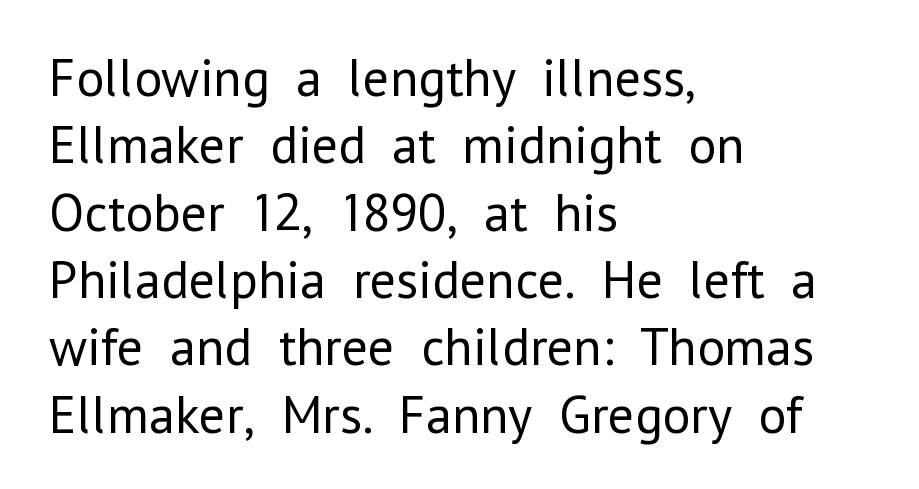
Q: Is the text bold? A: No.
Q: Is the text italic (slanted)? A: No, it is upright.
Q: Is the typeface a serif or a sans-serif typeface? A: Sans-serif.
Q: Is the text underlined? A: No.
Q: How is the paragraph aligned? A: Left-aligned.
Q: Is the spacing between letters normal or unusually wide? A: Normal.
Q: Is the spacing between lines tight, normal or loose? A: Normal.
Q: Width (condensed, normal, or wide)? A: Normal.
Q: Stroke contrast? A: Low.
Q: x-height? A: Medium.
Q: Monospaced? A: No.
